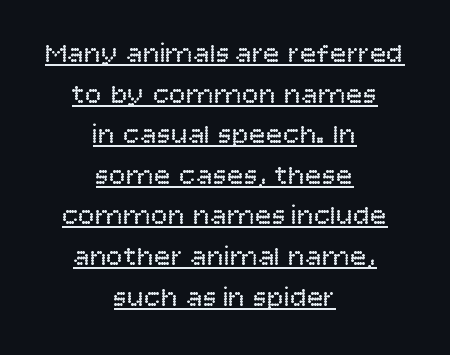
Q: Is the text bold? A: No.
Q: Is the text italic (slanted)? A: No, it is upright.
Q: Is the typeface a serif or a sans-serif typeface? A: Sans-serif.
Q: Is the text underlined? A: Yes.
Q: How is the paragraph aligned? A: Centered.
Q: Is the spacing between letters normal or unusually wide? A: Normal.
Q: Is the spacing between lines tight, normal or loose? A: Normal.
Q: Width (condensed, normal, or wide)? A: Normal.
Q: Stroke contrast? A: Low.
Q: x-height? A: Large.
Q: Monospaced? A: No.
